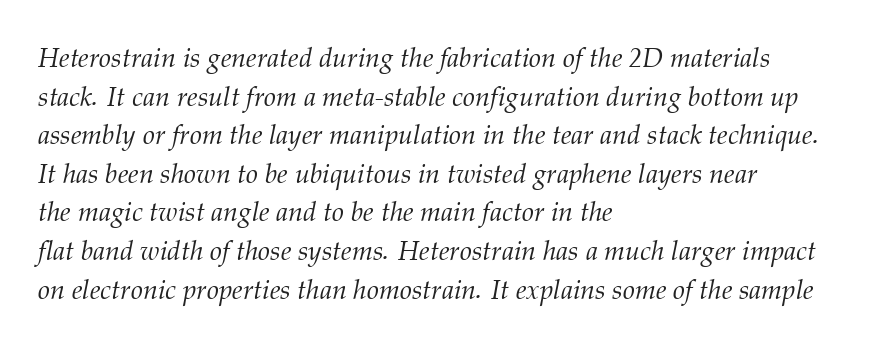
The image shows 27 px text type, italic (leaning right); set left-aligned, normal line spacing (1.43x), normal letter spacing, not underlined.
